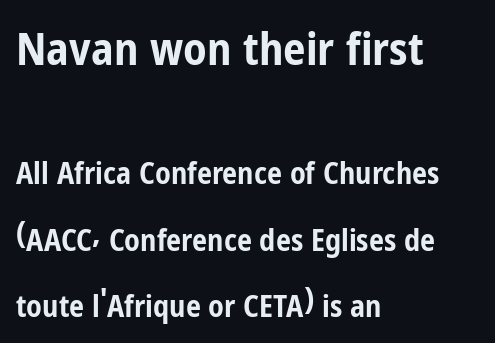
{"serif": "no", "italic": "no", "bold": "yes", "weight": "bold", "width": "condensed", "stroke_contrast": "low", "x_height": "medium", "monospaced": "no", "underline": "no", "align": "left", "line_spacing": "loose", "line_spacing_ratio": 2.21, "letter_spacing": "normal", "letter_spacing_em": 0.0, "larger_block": "first", "size_ratio": 1.5, "glyph_px": 45}
